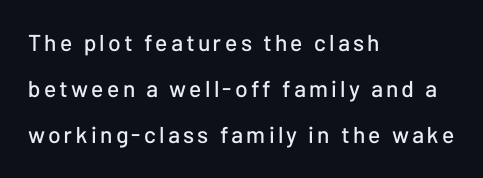
The image shows 23 px text type, upright; set left-aligned, loose line spacing (2.0x), not underlined.
